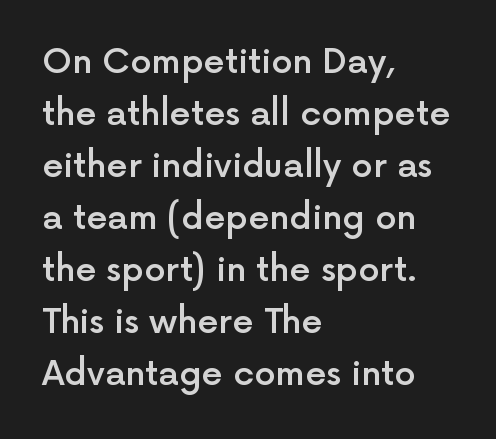
Q: Is the text bold? A: Semi-bold.
Q: Is the text italic (slanted)? A: No, it is upright.
Q: Is the typeface a serif or a sans-serif typeface? A: Sans-serif.
Q: Is the text underlined? A: No.
Q: How is the paragraph aligned? A: Left-aligned.
Q: Is the spacing between letters normal or unusually wide? A: Normal.
Q: Is the spacing between lines tight, normal or loose? A: Normal.
Q: Width (condensed, normal, or wide)? A: Normal.
Q: x-height? A: Medium.
Q: Monospaced? A: No.
